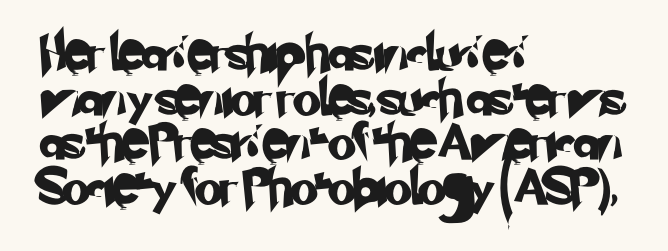
The passage shown is typeset with a sans-serif family. Check under the words: just untouched page. This sample uses plain, unmodified letter spacing. These lines stack with their left ends in a neat column. These lines are rendered in a variable-pitch font.
